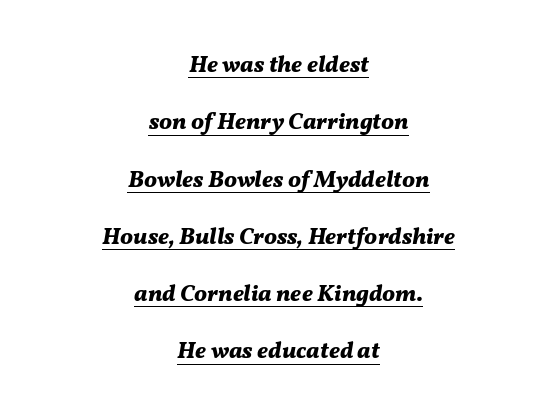
Q: Is the text bold? A: Yes.
Q: Is the text italic (slanted)? A: Yes, it leans right by about 11 degrees.
Q: Is the text underlined? A: Yes.
Q: How is the paragraph aligned? A: Centered.
Q: Is the spacing between letters normal or unusually wide? A: Normal.
Q: Is the spacing between lines tight, normal or loose? A: Loose.
